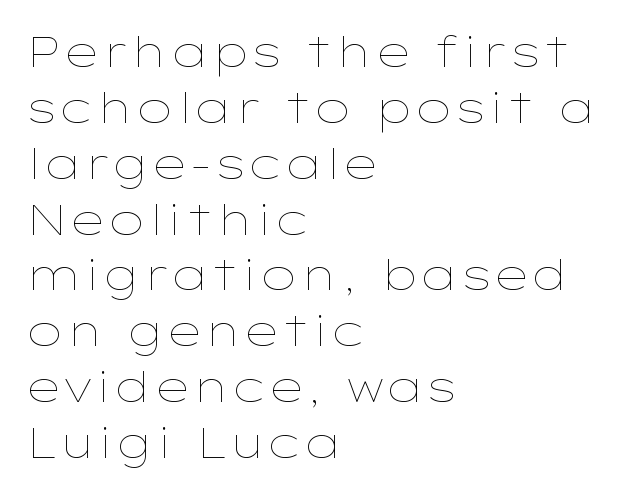
The image shows 42 px thin, wide type, upright; set left-aligned, normal line spacing (1.33x), normal letter spacing, not underlined; low stroke contrast and a medium x-height.
